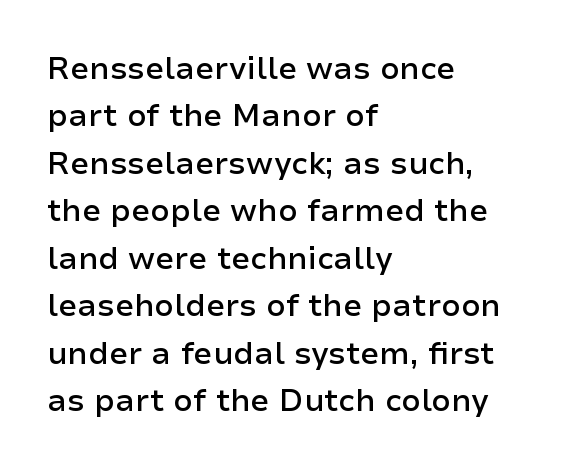
{"serif": "no", "italic": "no", "bold": "semi", "weight": "semibold", "width": "normal", "stroke_contrast": "low", "x_height": "medium", "monospaced": "no", "underline": "no", "align": "left", "line_spacing": "normal", "line_spacing_ratio": 1.53, "letter_spacing": "normal", "letter_spacing_em": 0.0, "glyph_px": 31}
